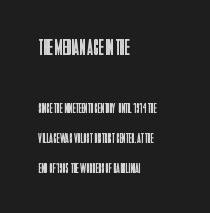
{"italic": "no", "bold": "no", "underline": "no", "align": "left", "line_spacing": "loose", "line_spacing_ratio": 2.13, "letter_spacing": "normal", "letter_spacing_em": 0.0, "larger_block": "first", "size_ratio": 1.57, "glyph_px": 22}
